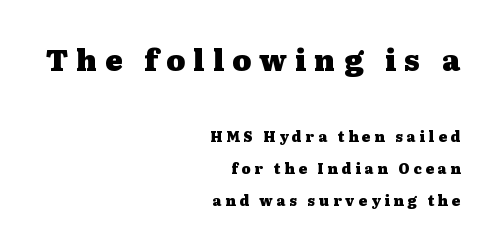
{"serif": "yes", "italic": "no", "bold": "yes", "weight": "heavy", "width": "wide", "stroke_contrast": "medium", "x_height": "medium", "monospaced": "no", "underline": "no", "align": "right", "line_spacing": "loose", "line_spacing_ratio": 2.27, "letter_spacing": "wide", "letter_spacing_em": 0.28, "larger_block": "first", "size_ratio": 2.07, "glyph_px": 29}
